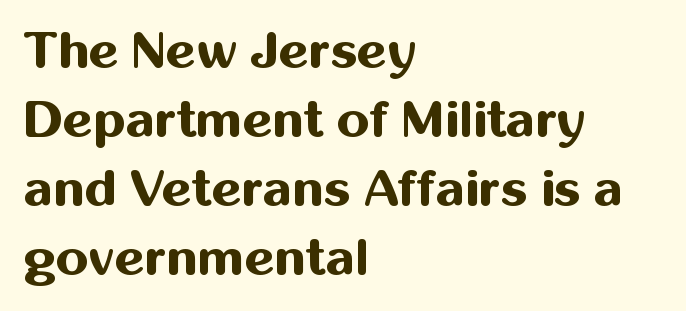
{"serif": "no", "italic": "no", "bold": "yes", "weight": "bold", "width": "normal", "stroke_contrast": "medium", "x_height": "medium", "monospaced": "no", "underline": "no", "align": "left", "line_spacing": "normal", "line_spacing_ratio": 1.33, "letter_spacing": "normal", "letter_spacing_em": 0.0, "glyph_px": 52}
